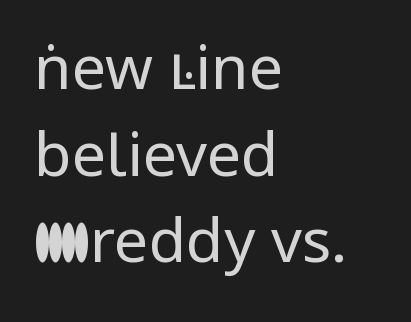
{"serif": "no", "italic": "no", "bold": "no", "weight": "regular", "width": "normal", "stroke_contrast": "low", "x_height": "medium", "monospaced": "no", "underline": "no", "align": "left", "line_spacing": "normal", "line_spacing_ratio": 1.42, "letter_spacing": "normal", "letter_spacing_em": 0.0, "glyph_px": 61}
